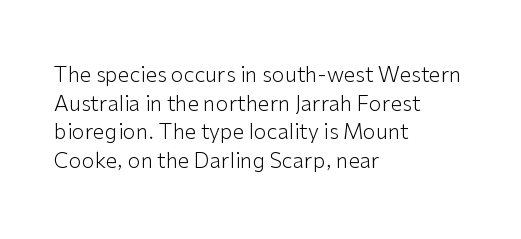
{"italic": "no", "bold": "no", "underline": "no", "align": "left", "line_spacing": "normal", "line_spacing_ratio": 1.36, "letter_spacing": "normal", "letter_spacing_em": 0.0, "glyph_px": 21}
